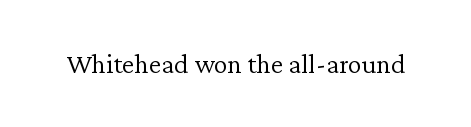
The image shows 28 px light serif type, upright; set normal letter spacing, not underlined; low stroke contrast and a medium x-height.
